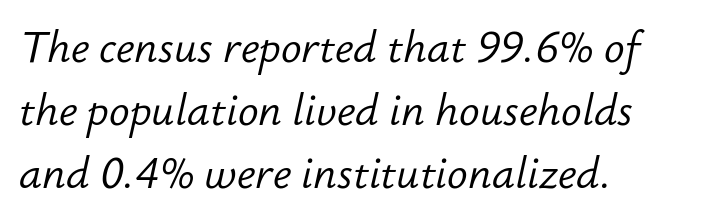
Q: Is the text bold? A: No.
Q: Is the text italic (slanted)? A: Yes, it leans right by about 12 degrees.
Q: Is the text underlined? A: No.
Q: How is the paragraph aligned? A: Left-aligned.
Q: Is the spacing between letters normal or unusually wide? A: Normal.
Q: Is the spacing between lines tight, normal or loose? A: Normal.
Q: Width (condensed, normal, or wide)? A: Normal.
Q: Stroke contrast? A: Low.
Q: x-height? A: Small.
Q: Monospaced? A: No.
